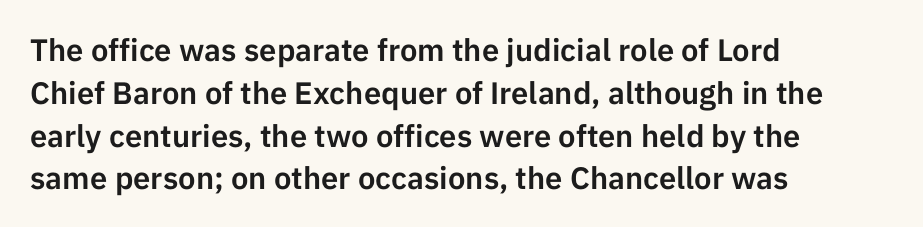
The image shows 31 px sans-serif type, upright; set left-aligned, normal line spacing (1.38x), normal letter spacing, not underlined; low stroke contrast and a medium x-height.
